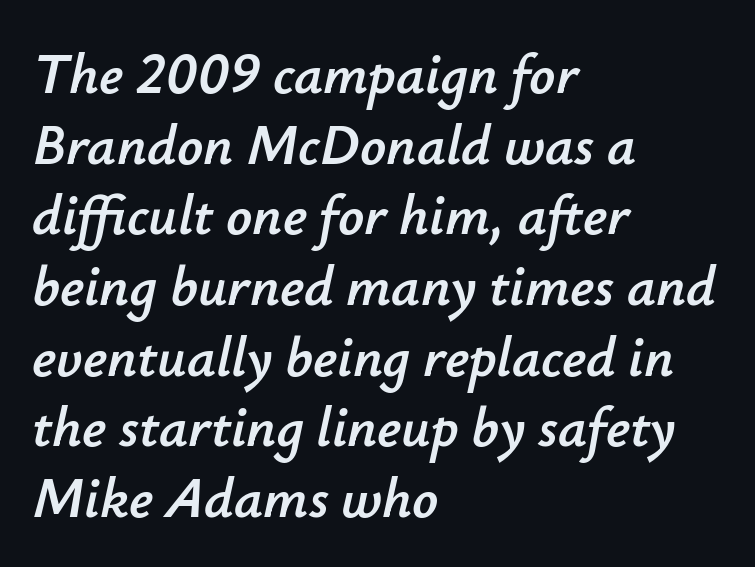
The letterforms sit shoulder to shoulder at normal distance. Is the block centered? No — it sits flush against the left margin. These lines are rendered in a variable-pitch font. Clear beneath every line of the passage. Every character sits at an angle, as italics do.
